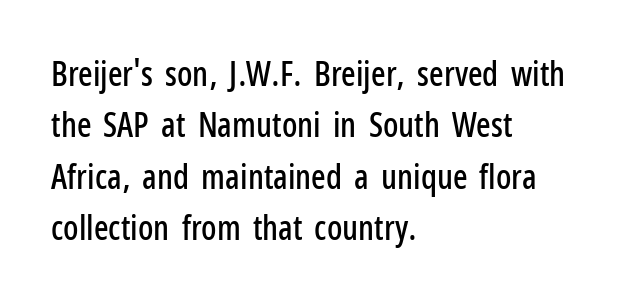
Q: Is the text italic (slanted)? A: No, it is upright.
Q: Is the typeface a serif or a sans-serif typeface? A: Sans-serif.
Q: Is the text underlined? A: No.
Q: How is the paragraph aligned? A: Left-aligned.
Q: Is the spacing between letters normal or unusually wide? A: Normal.
Q: Is the spacing between lines tight, normal or loose? A: Normal.
Q: Width (condensed, normal, or wide)? A: Condensed.
Q: Stroke contrast? A: Low.
Q: x-height? A: Medium.
Q: Monospaced? A: No.
